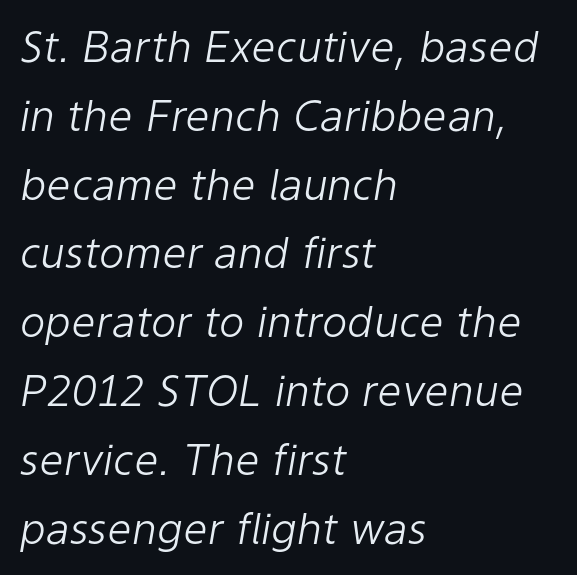
This sample has the flowing, uneven cadence of proportional lettering. The foot of each line stays bare and open. The letters are slanted; this is an italic face. The block of text has a typical density, with ordinary space between rows. What stands out about the letter spacing? Nothing — it is the standard amount.
